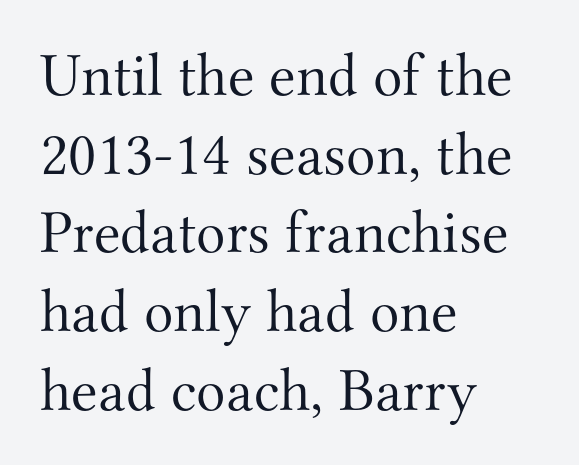
Q: Is the text bold? A: No.
Q: Is the text italic (slanted)? A: No, it is upright.
Q: Is the typeface a serif or a sans-serif typeface? A: Serif.
Q: Is the text underlined? A: No.
Q: How is the paragraph aligned? A: Left-aligned.
Q: Is the spacing between letters normal or unusually wide? A: Normal.
Q: Is the spacing between lines tight, normal or loose? A: Normal.
Q: Width (condensed, normal, or wide)? A: Normal.
Q: Stroke contrast? A: Medium.
Q: x-height? A: Small.
Q: Monospaced? A: No.
